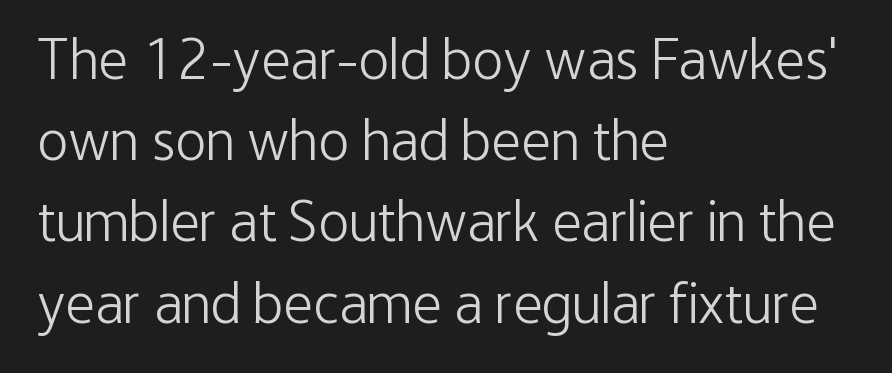
The image shows 58 px light, condensed sans-serif type, upright; set left-aligned, normal line spacing (1.4x), normal letter spacing, not underlined; low stroke contrast and a medium x-height.
